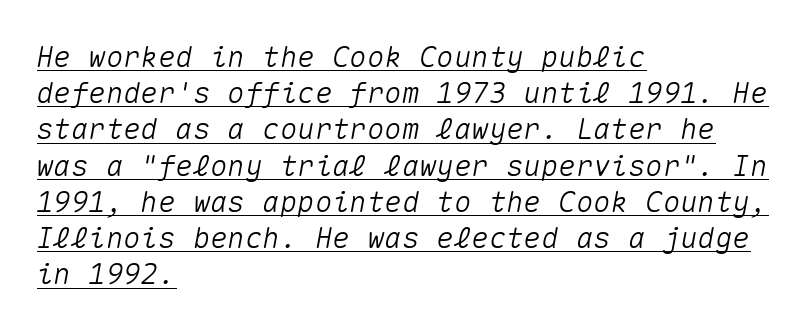
The image shows 29 px text type, italic (leaning right), monospaced; set left-aligned, normal line spacing (1.25x), normal letter spacing, underlined; medium stroke contrast and a medium x-height.
